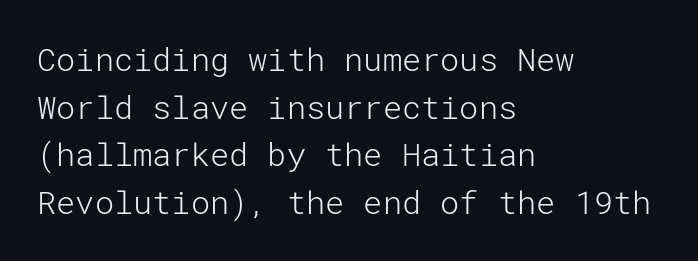
Q: Is the text bold? A: No.
Q: Is the text italic (slanted)? A: No, it is upright.
Q: Is the typeface a serif or a sans-serif typeface? A: Sans-serif.
Q: Is the text underlined? A: No.
Q: How is the paragraph aligned? A: Left-aligned.
Q: Is the spacing between letters normal or unusually wide? A: Normal.
Q: Is the spacing between lines tight, normal or loose? A: Normal.
Q: Width (condensed, normal, or wide)? A: Normal.
Q: Stroke contrast? A: Low.
Q: x-height? A: Medium.
